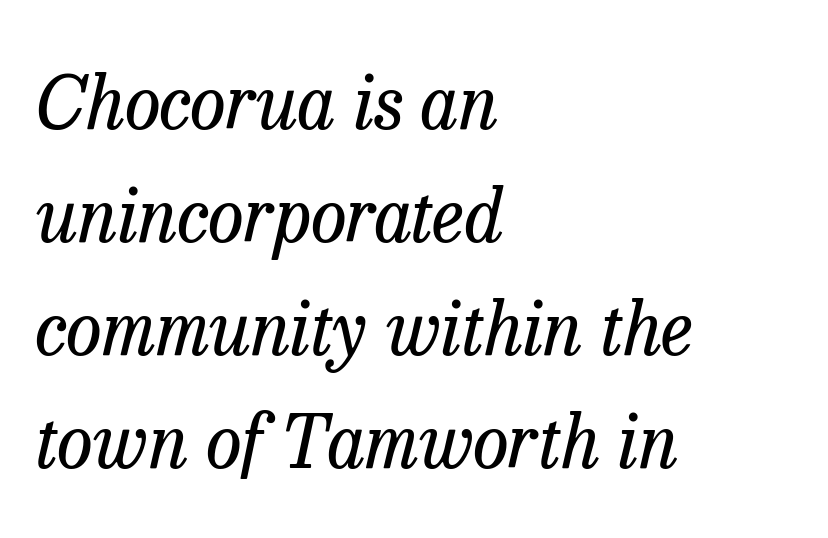
{"serif": "yes", "italic": "yes", "lean": "right", "slant_degrees": 13, "bold": "no", "weight": "regular", "width": "normal", "stroke_contrast": "low", "x_height": "medium", "monospaced": "no", "underline": "no", "align": "left", "line_spacing": "normal", "line_spacing_ratio": 1.55, "letter_spacing": "normal", "letter_spacing_em": 0.0, "glyph_px": 73}
